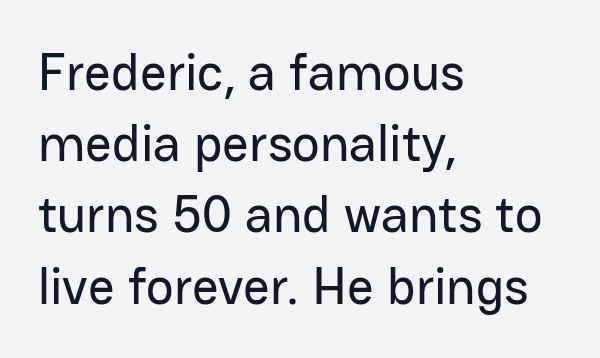
This is sans-serif lettering, the kind often seen on screens and signage. Check the space under the baseline: it is left empty. You could not count columns in this text — the font is proportionally spaced. Leading: standard.
